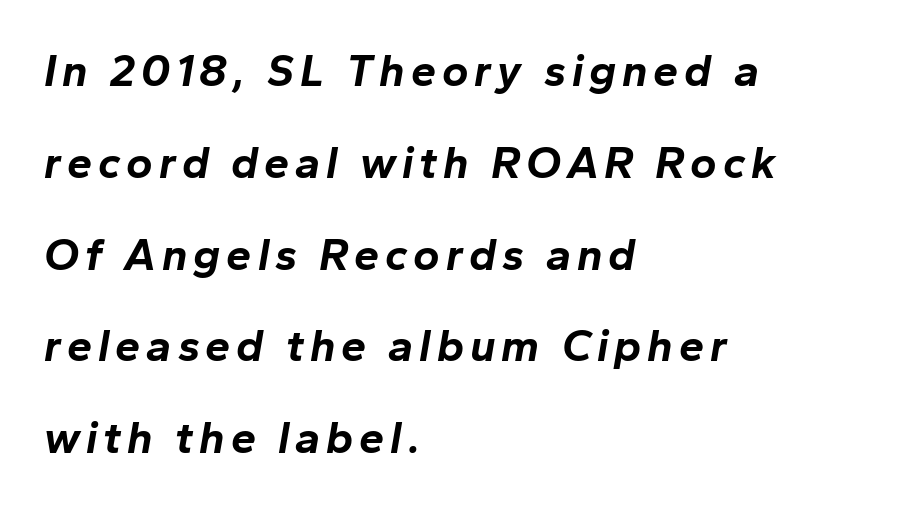
The image shows 45 px bold type, italic (leaning right); set left-aligned, loose line spacing (2.04x), not underlined; low stroke contrast and a medium x-height.
